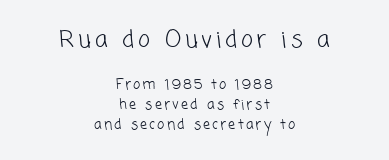
{"bold": "no", "underline": "no", "align": "center", "line_spacing": "normal", "line_spacing_ratio": 1.43, "larger_block": "first", "size_ratio": 1.64, "glyph_px": 23}
